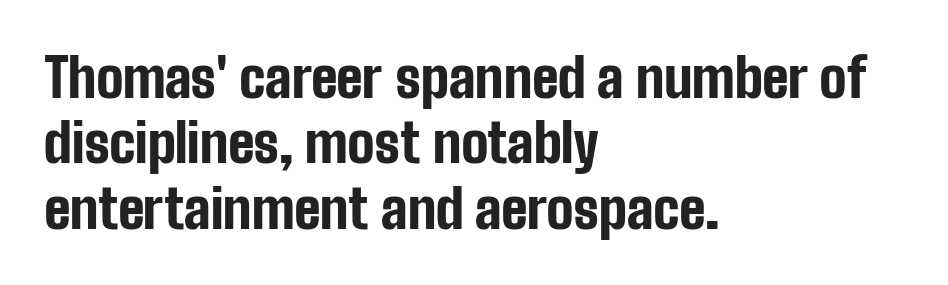
Q: Is the text bold? A: Yes.
Q: Is the text italic (slanted)? A: No, it is upright.
Q: Is the typeface a serif or a sans-serif typeface? A: Sans-serif.
Q: Is the text underlined? A: No.
Q: How is the paragraph aligned? A: Left-aligned.
Q: Is the spacing between letters normal or unusually wide? A: Normal.
Q: Width (condensed, normal, or wide)? A: Condensed.
Q: Stroke contrast? A: Low.
Q: x-height? A: Medium.
Q: Monospaced? A: No.
